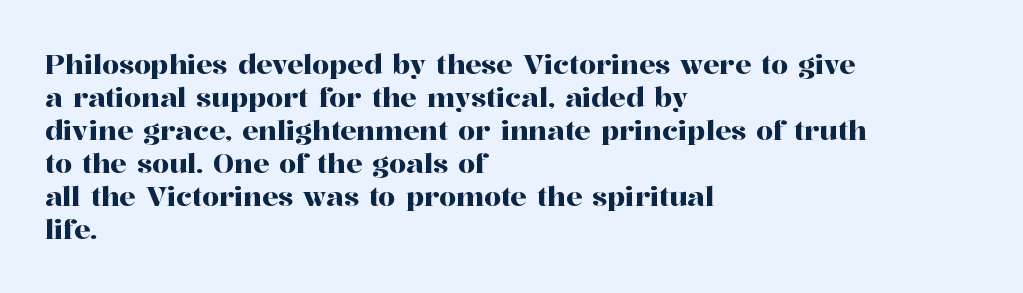
Q: Is the text italic (slanted)? A: No, it is upright.
Q: Is the text underlined? A: No.
Q: How is the paragraph aligned? A: Left-aligned.
Q: Is the spacing between letters normal or unusually wide? A: Normal.
